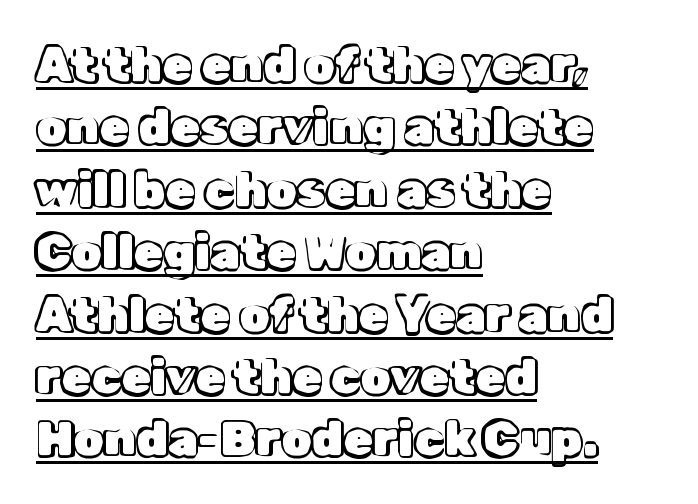
Honestly, the letter spacing is just normal — you wouldn't notice it. A typesetter would call this proportional, since set widths differ per character. Characters remain perfectly vertical along every line. Horizontal alignment here is leftward, the default for most running prose.
